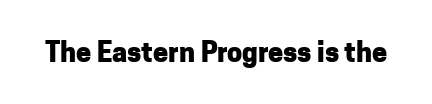
The image shows 27 px bold type, upright; set normal letter spacing, not underlined.
